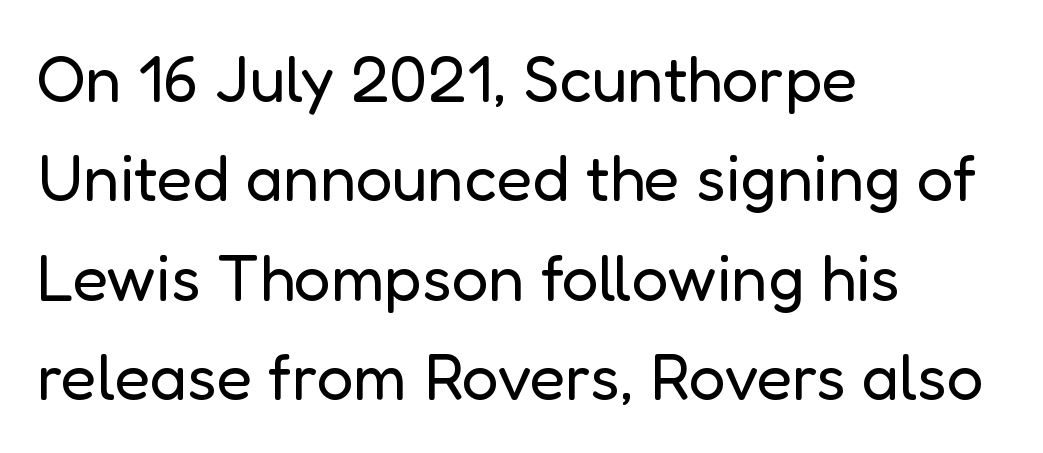
The cut favours lightness, reaching ordinary text weight at its darkest. These lines are set flush left with a ragged right edge. The typeface chosen for these lines omits serifs. The type is set solid horizontally, with unmodified tracking.
